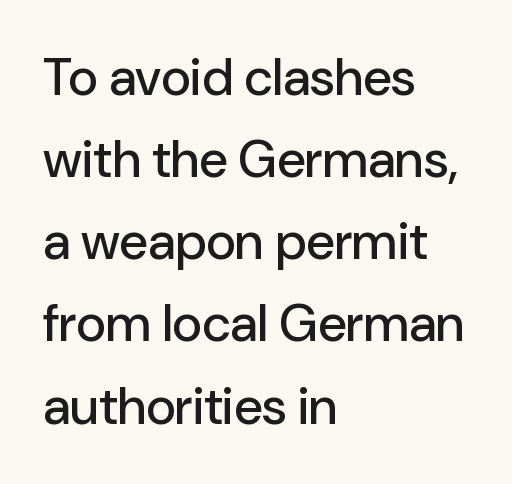
Q: Is the text italic (slanted)? A: No, it is upright.
Q: Is the typeface a serif or a sans-serif typeface? A: Sans-serif.
Q: Is the text underlined? A: No.
Q: How is the paragraph aligned? A: Left-aligned.
Q: Is the spacing between letters normal or unusually wide? A: Normal.
Q: Is the spacing between lines tight, normal or loose? A: Normal.
Q: Width (condensed, normal, or wide)? A: Normal.
Q: Stroke contrast? A: Low.
Q: x-height? A: Medium.
Q: Monospaced? A: No.
